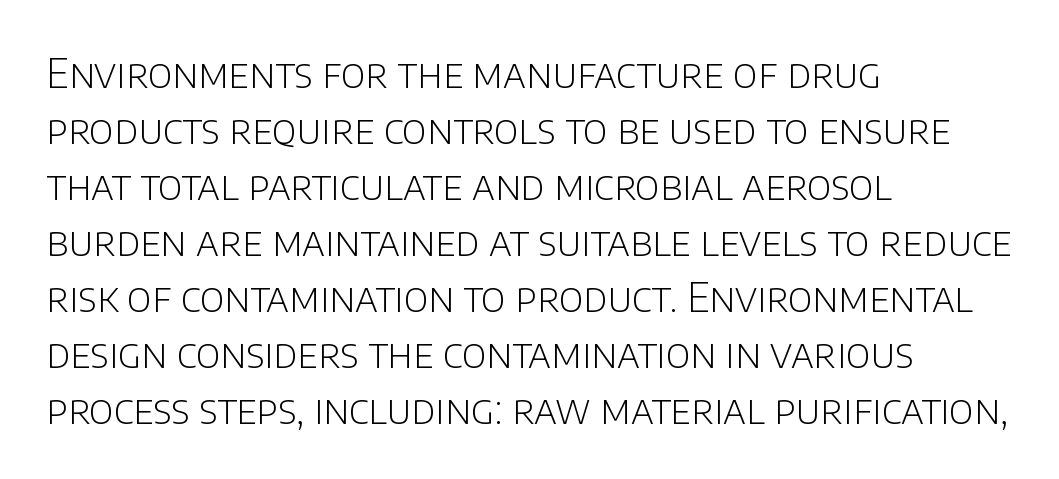
{"serif": "no", "italic": "no", "bold": "no", "weight": "light", "width": "normal", "stroke_contrast": "low", "x_height": "large", "monospaced": "no", "underline": "no", "align": "left", "line_spacing": "normal", "line_spacing_ratio": 1.4, "letter_spacing": "normal", "letter_spacing_em": 0.0, "glyph_px": 40}
